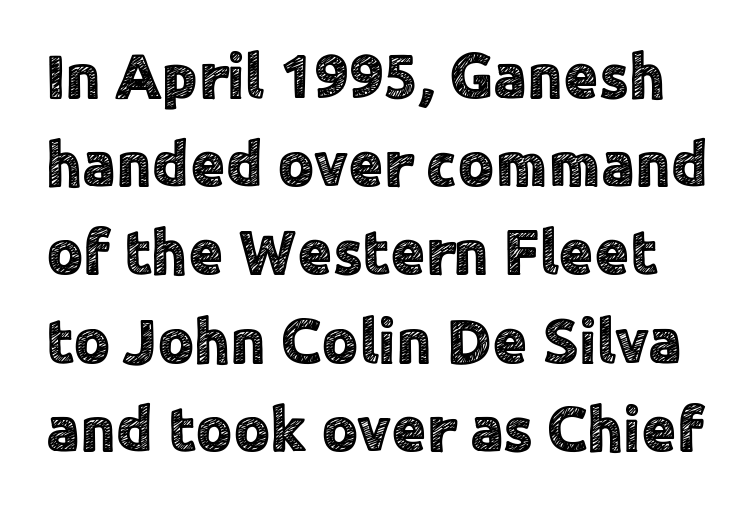
Unlike a traditional serif, this face leaves its strokes unadorned. Underline: absent. Posture: upright roman. The gaps between neighbouring characters are ordinary and unremarkable.
